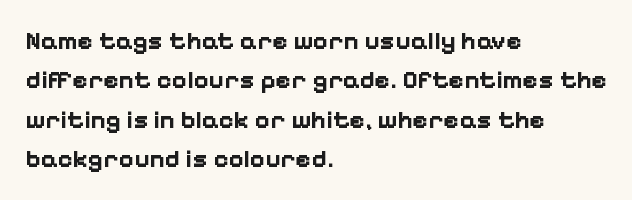
The image shows 26 px bold type, upright; set left-aligned, normal line spacing (1.51x), normal letter spacing, not underlined.
